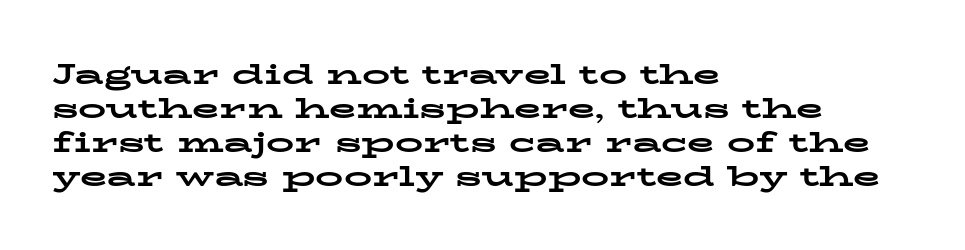
Q: Is the text bold? A: Yes.
Q: Is the text italic (slanted)? A: No, it is upright.
Q: Is the typeface a serif or a sans-serif typeface? A: Serif.
Q: Is the text underlined? A: No.
Q: How is the paragraph aligned? A: Left-aligned.
Q: Is the spacing between letters normal or unusually wide? A: Normal.
Q: Width (condensed, normal, or wide)? A: Wide.
Q: Stroke contrast? A: Low.
Q: x-height? A: Medium.
Q: Monospaced? A: No.
